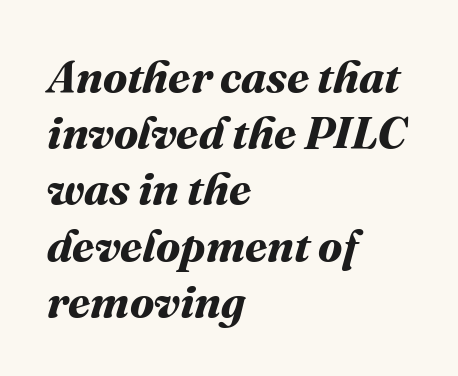
{"bold": "yes", "weight": "bold", "width": "normal", "stroke_contrast": "medium", "x_height": "medium", "monospaced": "no", "underline": "no", "align": "left", "line_spacing": "normal", "line_spacing_ratio": 1.25, "letter_spacing": "normal", "letter_spacing_em": 0.0, "glyph_px": 45}
